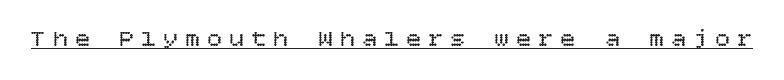
{"italic": "no", "bold": "no", "underline": "yes", "letter_spacing": "wide", "letter_spacing_em": 0.32, "glyph_px": 24}
